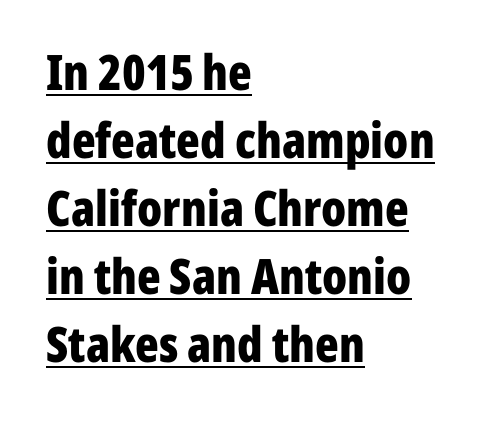
Note the varied advance widths — an 'i' is clearly narrower than an 'm'. The gaps between neighbouring characters are ordinary and unremarkable. Notice how thick the strokes are: this is what a full bold looks like. Underlined type. The rows are spaced the way most documents space them. If you drew a ruler down the left edge, every line would touch it.
